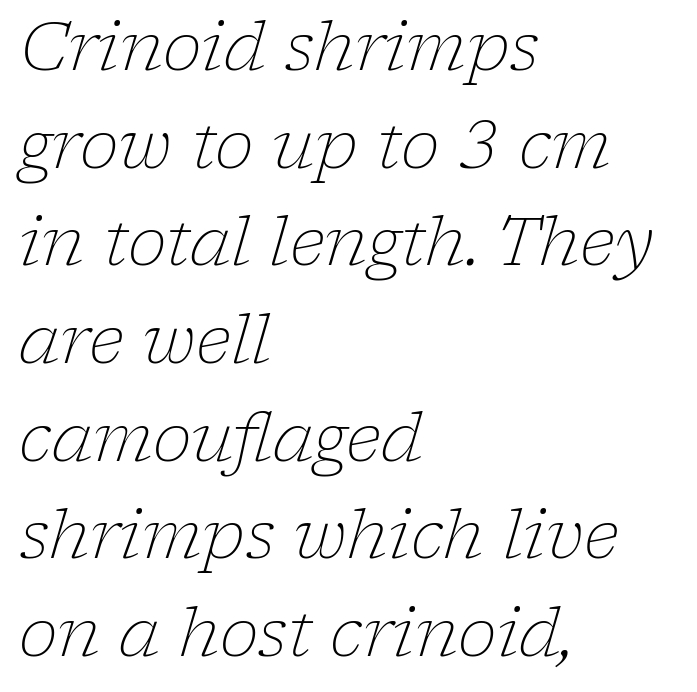
The line texture is even and compact thanks to regular tracking. Has an underline been added? It has not. No extra ink here — the face is not bold. Notice how the stems are inclined rather than vertical — that's the hallmark of italics. Regarding leading, the lines here are spaced in the standard way. Where is the straight margin? On the left.
